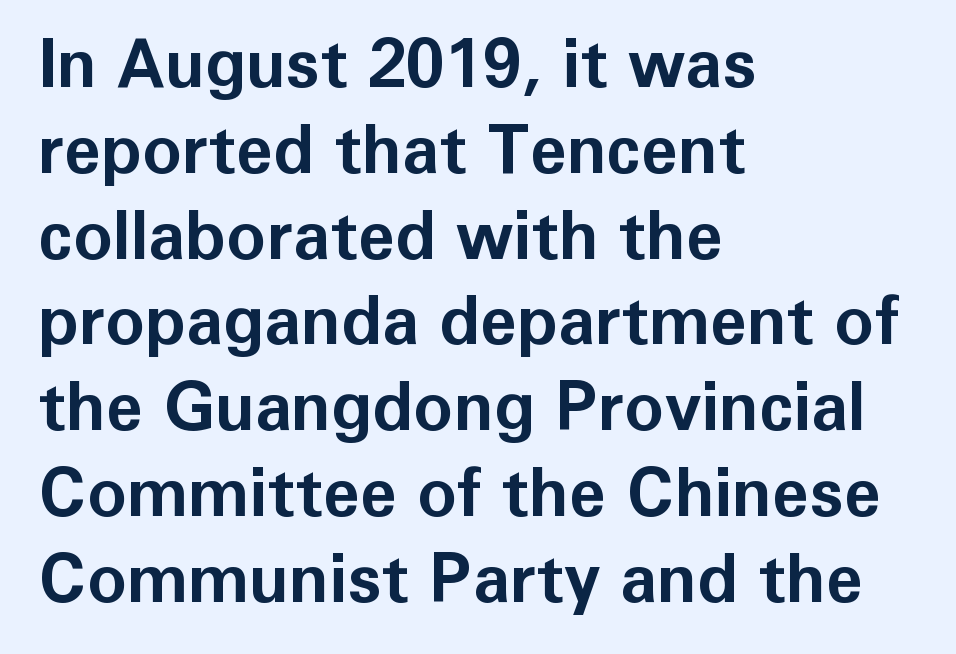
{"serif": "no", "italic": "no", "bold": "yes", "weight": "bold", "width": "normal", "stroke_contrast": "low", "x_height": "medium", "monospaced": "no", "underline": "no", "align": "left", "line_spacing": "normal", "line_spacing_ratio": 1.28, "letter_spacing": "normal", "letter_spacing_em": 0.0, "glyph_px": 67}
